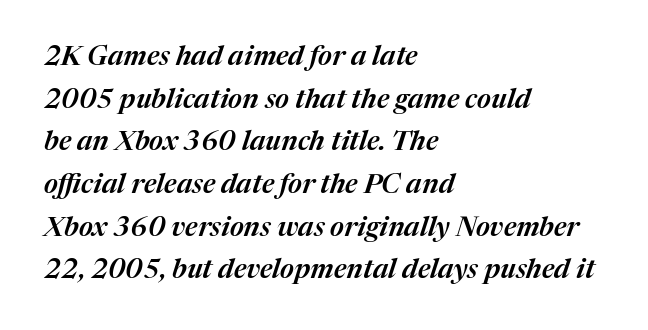
The image shows 27 px text type, italic (leaning right); set left-aligned, normal line spacing (1.58x), normal letter spacing, not underlined.
